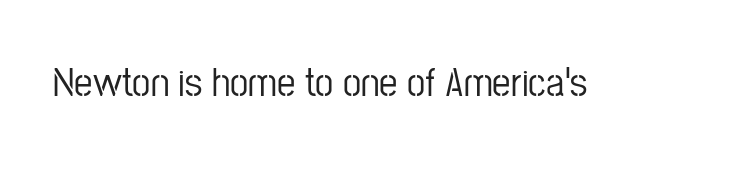
Q: Is the text italic (slanted)? A: No, it is upright.
Q: Is the typeface a serif or a sans-serif typeface? A: Sans-serif.
Q: Is the text underlined? A: No.
Q: Is the spacing between letters normal or unusually wide? A: Normal.
Q: Width (condensed, normal, or wide)? A: Condensed.
Q: Stroke contrast? A: Low.
Q: x-height? A: Medium.
Q: Monospaced? A: No.
